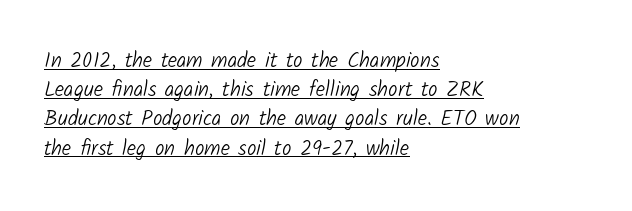
{"bold": "no", "underline": "yes", "align": "left", "line_spacing": "normal", "line_spacing_ratio": 1.39, "letter_spacing": "normal", "letter_spacing_em": 0.0, "glyph_px": 21}
